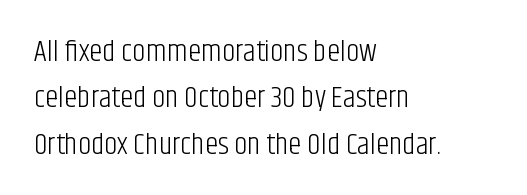
Q: Is the text bold? A: No.
Q: Is the text italic (slanted)? A: No, it is upright.
Q: Is the typeface a serif or a sans-serif typeface? A: Sans-serif.
Q: Is the text underlined? A: No.
Q: How is the paragraph aligned? A: Left-aligned.
Q: Is the spacing between letters normal or unusually wide? A: Normal.
Q: Is the spacing between lines tight, normal or loose? A: Normal.
Q: Width (condensed, normal, or wide)? A: Condensed.
Q: Stroke contrast? A: Low.
Q: x-height? A: Large.
Q: Monospaced? A: No.
